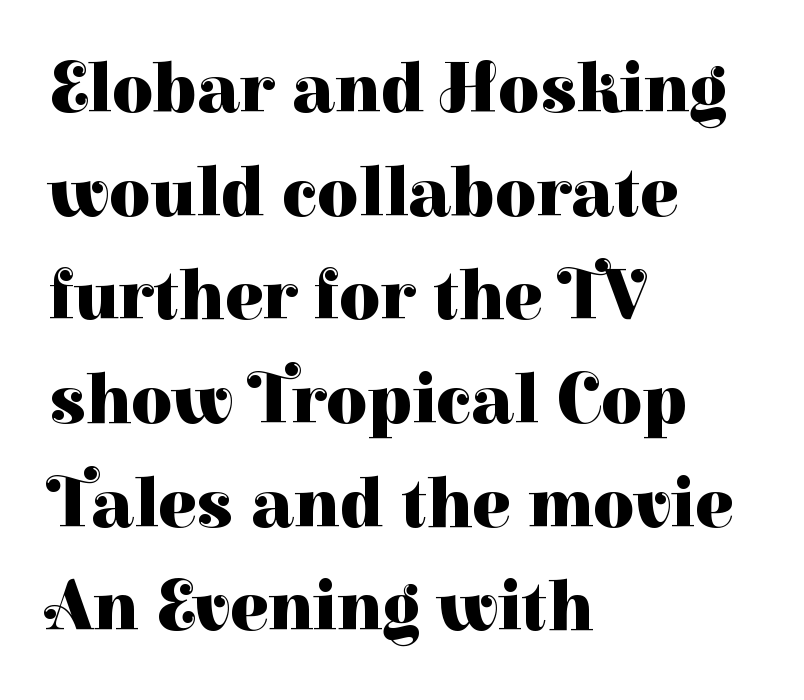
The image shows 71 px heavy serif type, upright; set left-aligned, normal line spacing (1.46x), normal letter spacing, not underlined; high stroke contrast and a medium x-height.
